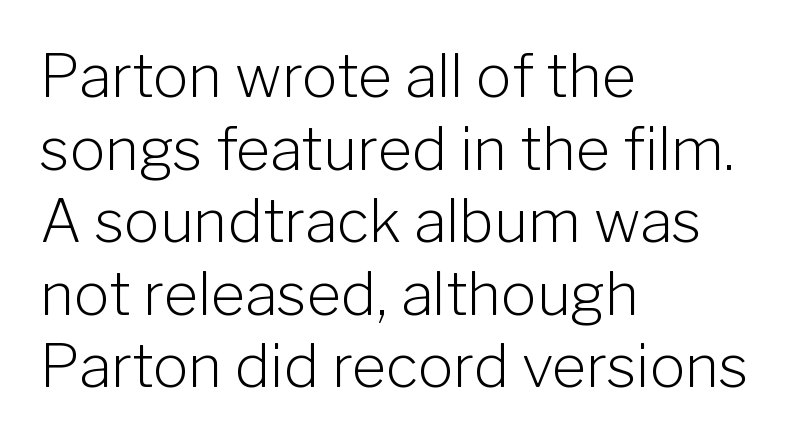
{"serif": "no", "italic": "no", "bold": "no", "weight": "light", "width": "normal", "stroke_contrast": "low", "x_height": "medium", "monospaced": "no", "underline": "no", "align": "left", "line_spacing_ratio": 1.23, "letter_spacing": "normal", "letter_spacing_em": 0.0, "glyph_px": 59}
